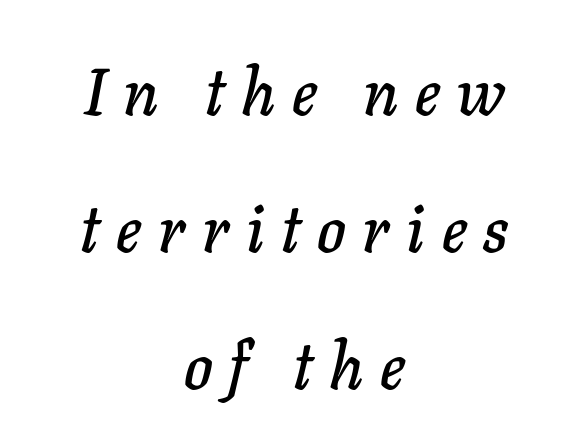
Q: Is the text italic (slanted)? A: Yes, it leans right by about 11 degrees.
Q: Is the text underlined? A: No.
Q: How is the paragraph aligned? A: Centered.
Q: Is the spacing between letters normal or unusually wide? A: Unusually wide.
Q: Is the spacing between lines tight, normal or loose? A: Loose.
Q: Width (condensed, normal, or wide)? A: Normal.
Q: Stroke contrast? A: Low.
Q: x-height? A: Medium.
Q: Monospaced? A: No.
